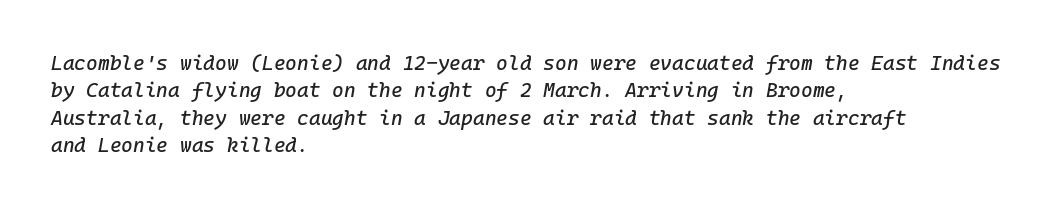
The image shows 20 px text type, italic (leaning right); set left-aligned, normal line spacing (1.37x), normal letter spacing, not underlined.
